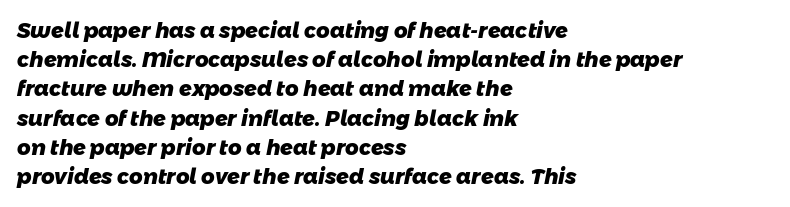
The image shows 21 px bold type; set left-aligned, normal line spacing (1.39x), normal letter spacing, not underlined.
